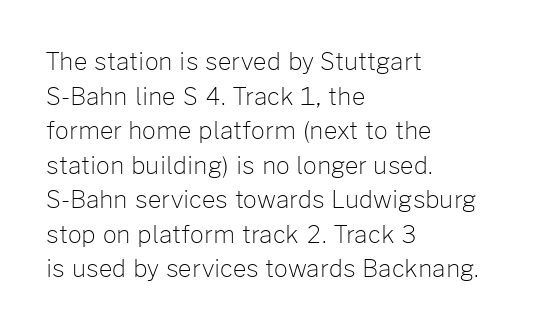
{"italic": "no", "bold": "no", "underline": "no", "align": "left", "line_spacing": "normal", "line_spacing_ratio": 1.44, "letter_spacing": "normal", "letter_spacing_em": 0.0, "glyph_px": 24}
